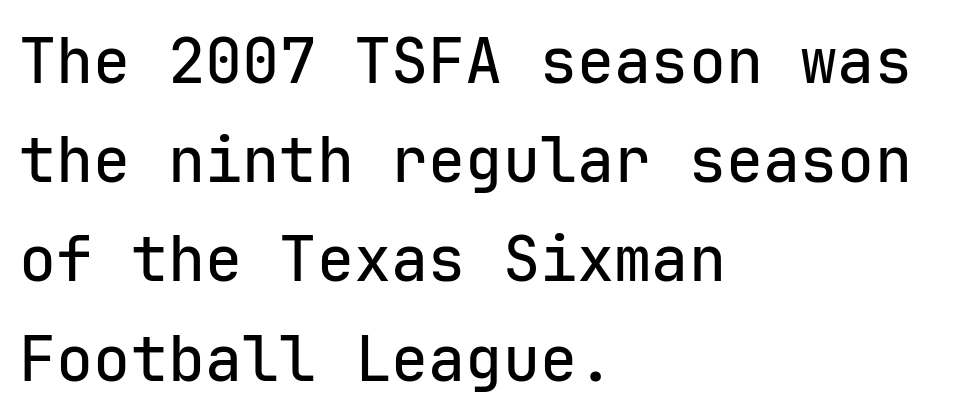
{"serif": "no", "italic": "no", "width": "normal", "stroke_contrast": "low", "x_height": "medium", "monospaced": "yes", "underline": "no", "align": "left", "line_spacing": "normal", "line_spacing_ratio": 1.6, "letter_spacing": "normal", "letter_spacing_em": 0.0, "glyph_px": 62}
